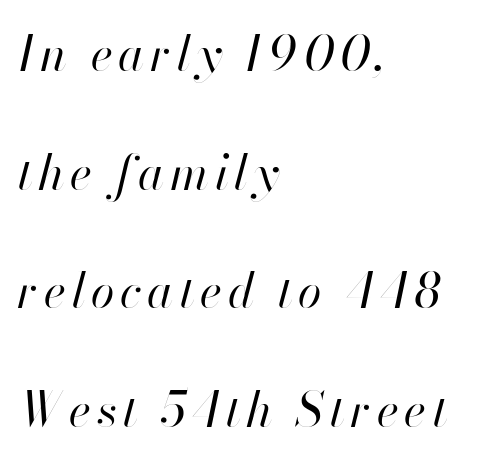
Q: Is the text bold? A: No.
Q: Is the text italic (slanted)? A: Yes, it leans right by about 13 degrees.
Q: Is the text underlined? A: No.
Q: How is the paragraph aligned? A: Left-aligned.
Q: Is the spacing between lines tight, normal or loose? A: Loose.
Q: Width (condensed, normal, or wide)? A: Normal.
Q: Stroke contrast? A: High.
Q: x-height? A: Small.
Q: Monospaced? A: No.
